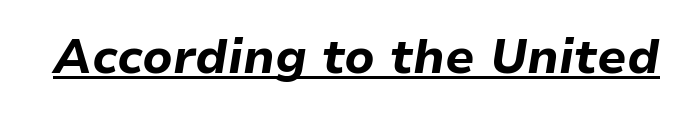
{"italic": "yes", "lean": "right", "slant_degrees": 9, "bold": "yes", "weight": "bold", "width": "normal", "stroke_contrast": "low", "x_height": "medium", "monospaced": "no", "underline": "yes", "letter_spacing": "normal", "letter_spacing_em": 0.0, "glyph_px": 48}
